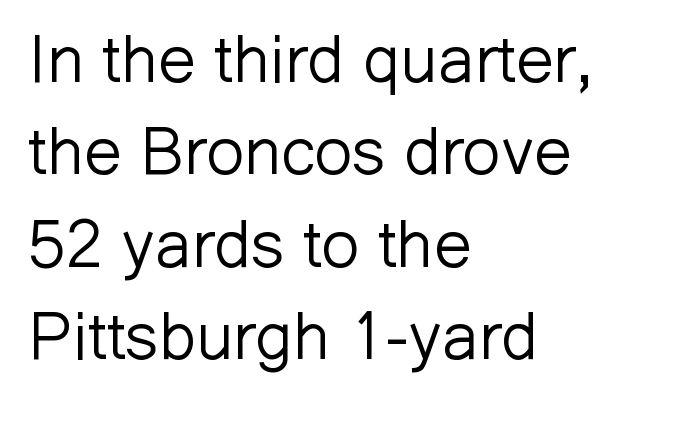
The face used here is proportionally spaced, like ordinary book or web type. This is roman type, the default non-slanted kind. Typeset ragged right — the left edge is the straight one. Stroke mass is kept to a normal reading level or below. This rendering employs a face without finishing strokes, i.e., a sans-serif.
